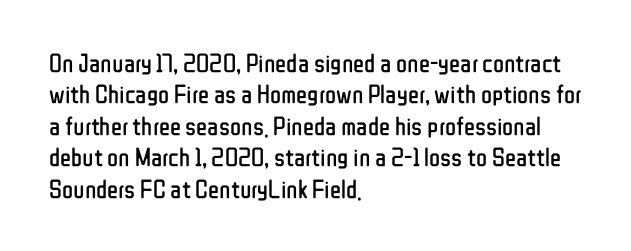
Q: Is the text bold? A: No.
Q: Is the text italic (slanted)? A: No, it is upright.
Q: Is the text underlined? A: No.
Q: How is the paragraph aligned? A: Left-aligned.
Q: Is the spacing between letters normal or unusually wide? A: Normal.
